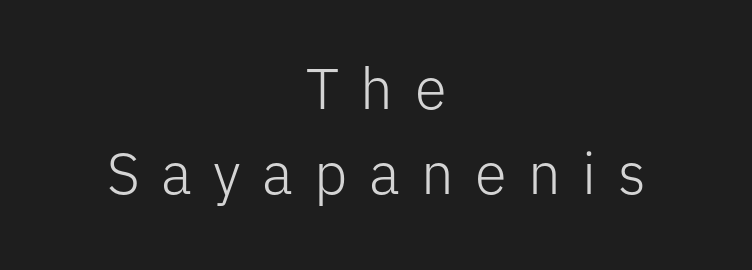
The image shows 58 px light sans-serif type, upright; set centered, normal line spacing (1.47x), unusually wide letter spacing (+0.37 em), not underlined; low stroke contrast and a medium x-height.
